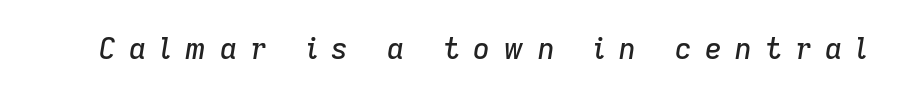
The image shows 29 px text type, italic (leaning right); set unusually wide letter spacing (+0.46 em), not underlined; low stroke contrast and a medium x-height.
